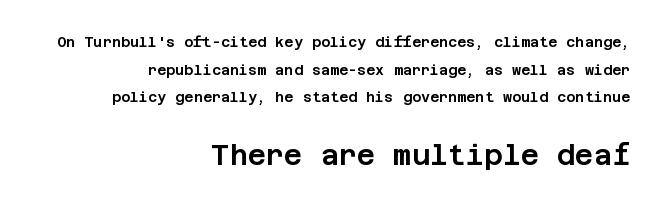
Q: Is the text italic (slanted)? A: No, it is upright.
Q: Is the typeface a serif or a sans-serif typeface? A: Sans-serif.
Q: Is the text underlined? A: No.
Q: How is the paragraph aligned? A: Right-aligned.
Q: Is the spacing between letters normal or unusually wide? A: Normal.
Q: Is the spacing between lines tight, normal or loose? A: Loose.
Q: Which block of text is set in a larger size, the first (top) or the second (bottom)? A: The second (bottom) one.
Q: Width (condensed, normal, or wide)? A: Normal.
Q: Stroke contrast? A: Low.
Q: x-height? A: Large.
